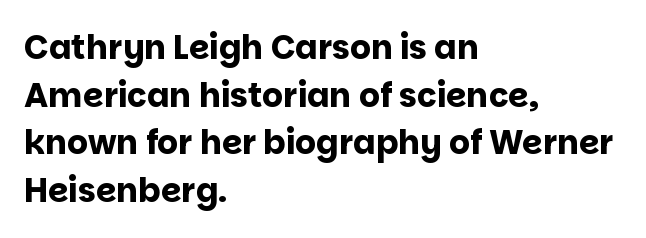
{"serif": "no", "italic": "no", "bold": "yes", "weight": "bold", "width": "normal", "stroke_contrast": "low", "x_height": "large", "monospaced": "no", "underline": "no", "align": "left", "line_spacing": "normal", "line_spacing_ratio": 1.44, "letter_spacing": "normal", "letter_spacing_em": 0.0, "glyph_px": 33}
